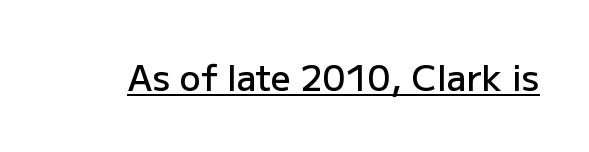
{"serif": "no", "italic": "no", "bold": "semi", "weight": "semibold", "width": "normal", "stroke_contrast": "low", "x_height": "medium", "monospaced": "no", "underline": "yes", "letter_spacing": "normal", "letter_spacing_em": 0.0, "glyph_px": 35}
